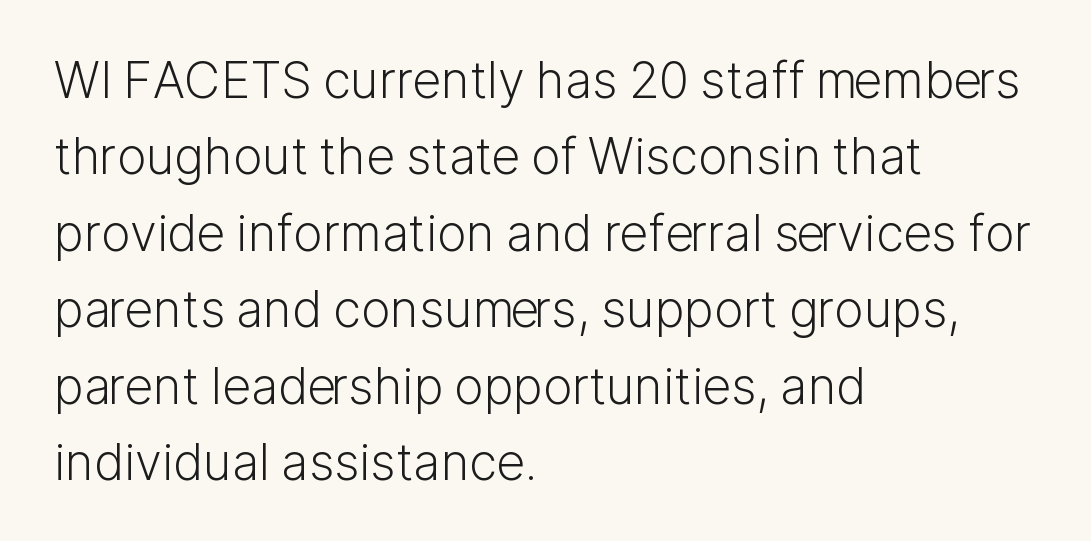
{"serif": "no", "italic": "no", "bold": "no", "weight": "light", "width": "normal", "stroke_contrast": "low", "x_height": "medium", "monospaced": "no", "underline": "no", "align": "left", "line_spacing": "normal", "line_spacing_ratio": 1.53, "letter_spacing": "normal", "letter_spacing_em": 0.0, "glyph_px": 50}
